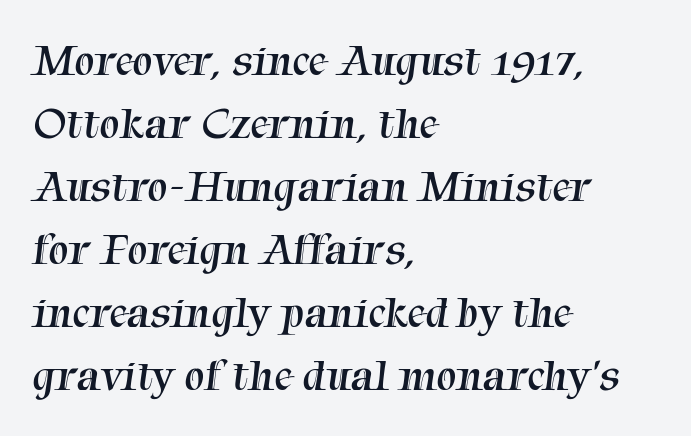
{"serif": "yes", "bold": "no", "weight": "regular", "width": "normal", "stroke_contrast": "medium", "x_height": "medium", "monospaced": "no", "underline": "no", "align": "left", "line_spacing": "normal", "line_spacing_ratio": 1.4, "letter_spacing": "normal", "letter_spacing_em": 0.0, "glyph_px": 45}
